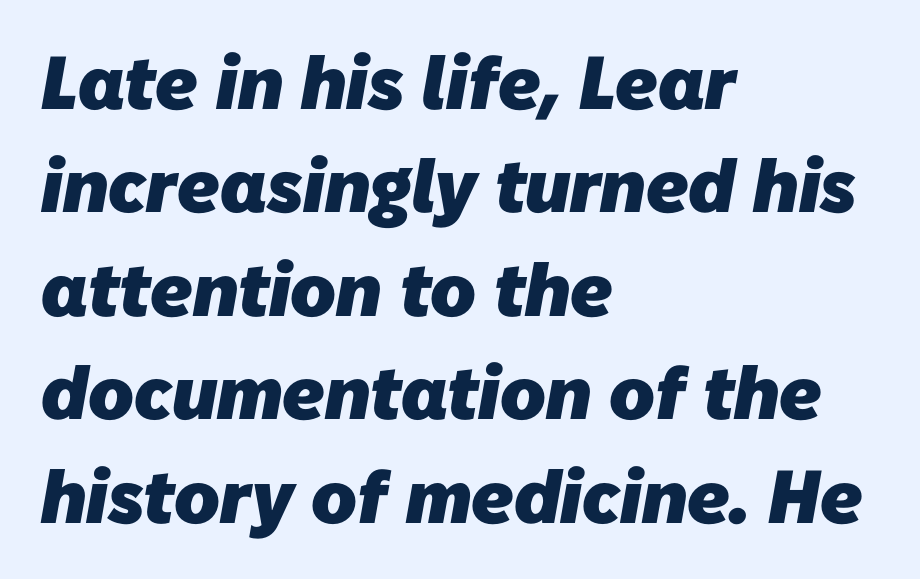
Q: Is the text bold? A: Yes.
Q: Is the typeface a serif or a sans-serif typeface? A: Sans-serif.
Q: Is the text underlined? A: No.
Q: How is the paragraph aligned? A: Left-aligned.
Q: Is the spacing between letters normal or unusually wide? A: Normal.
Q: Is the spacing between lines tight, normal or loose? A: Normal.
Q: Width (condensed, normal, or wide)? A: Normal.
Q: Stroke contrast? A: Low.
Q: x-height? A: Medium.
Q: Monospaced? A: No.
